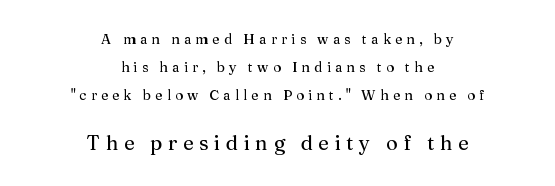
Loose tracking; the words dissolve into strings of separated letters. Do the letters lean? They stand straight. Bare-footed words on every line. Small over large — that's the arrangement of the two blocks here. Which margin do the lines hug? Neither — every line sits in the middle. These lines stand farther apart than default settings would place them.
